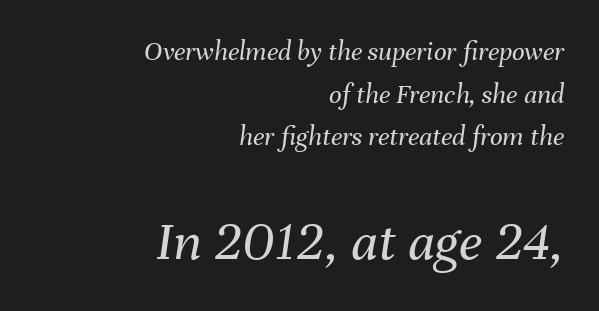
{"italic": "yes", "lean": "right", "slant_degrees": 8, "bold": "no", "weight": "regular", "width": "normal", "stroke_contrast": "medium", "x_height": "medium", "monospaced": "no", "underline": "no", "align": "right", "line_spacing": "normal", "line_spacing_ratio": 1.52, "letter_spacing": "normal", "letter_spacing_em": 0.0, "larger_block": "second", "size_ratio": 2.04, "glyph_px": 57}
